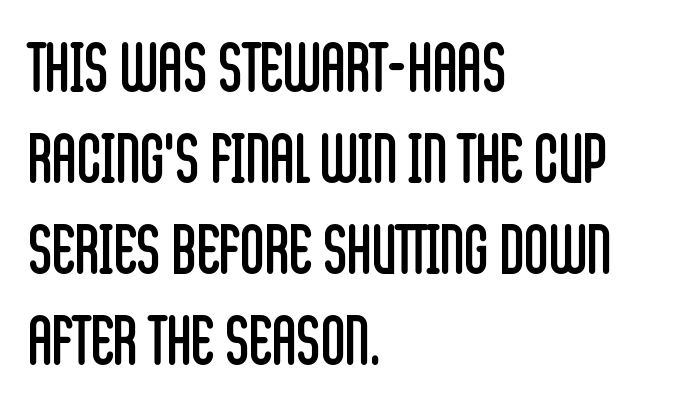
Q: Is the text bold? A: No.
Q: Is the text italic (slanted)? A: No, it is upright.
Q: Is the typeface a serif or a sans-serif typeface? A: Sans-serif.
Q: Is the text underlined? A: No.
Q: How is the paragraph aligned? A: Left-aligned.
Q: Is the spacing between letters normal or unusually wide? A: Normal.
Q: Is the spacing between lines tight, normal or loose? A: Normal.
Q: Width (condensed, normal, or wide)? A: Condensed.
Q: Stroke contrast? A: Low.
Q: x-height? A: Large.
Q: Monospaced? A: No.
